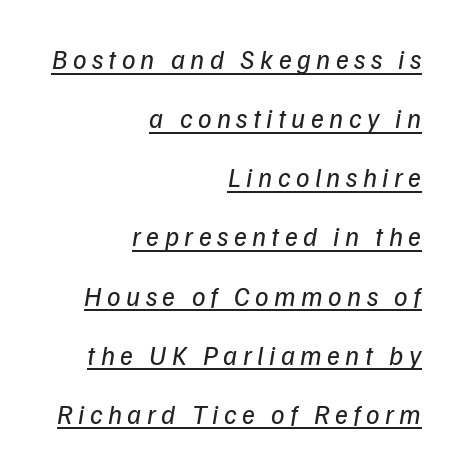
{"italic": "yes", "lean": "right", "slant_degrees": 9, "bold": "no", "underline": "yes", "align": "right", "line_spacing": "loose", "line_spacing_ratio": 2.19, "letter_spacing": "wide", "letter_spacing_em": 0.2, "glyph_px": 27}
